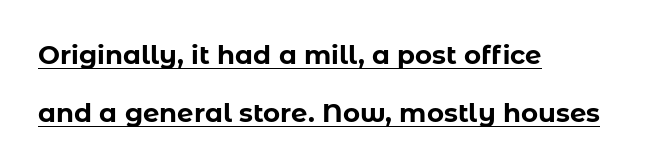
Q: Is the text bold? A: Yes.
Q: Is the text italic (slanted)? A: No, it is upright.
Q: Is the text underlined? A: Yes.
Q: How is the paragraph aligned? A: Left-aligned.
Q: Is the spacing between letters normal or unusually wide? A: Normal.
Q: Is the spacing between lines tight, normal or loose? A: Loose.
